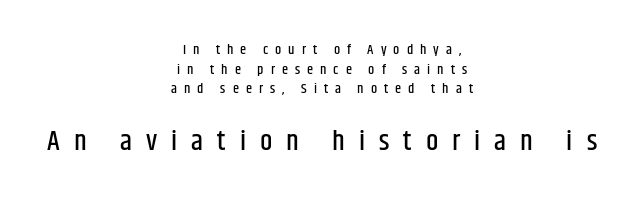
Q: Is the text italic (slanted)? A: No, it is upright.
Q: Is the typeface a serif or a sans-serif typeface? A: Sans-serif.
Q: Is the text underlined? A: No.
Q: How is the paragraph aligned? A: Centered.
Q: Is the spacing between letters normal or unusually wide? A: Unusually wide.
Q: Is the spacing between lines tight, normal or loose? A: Normal.
Q: Which block of text is set in a larger size, the first (top) or the second (bottom)? A: The second (bottom) one.
Q: Width (condensed, normal, or wide)? A: Condensed.
Q: Stroke contrast? A: Low.
Q: x-height? A: Large.
Q: Monospaced? A: No.
